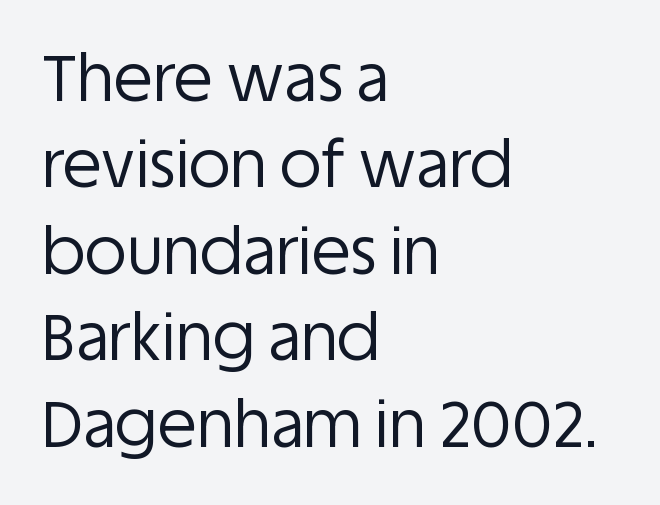
Q: Is the text bold? A: No.
Q: Is the text italic (slanted)? A: No, it is upright.
Q: Is the typeface a serif or a sans-serif typeface? A: Sans-serif.
Q: Is the text underlined? A: No.
Q: How is the paragraph aligned? A: Left-aligned.
Q: Is the spacing between letters normal or unusually wide? A: Normal.
Q: Is the spacing between lines tight, normal or loose? A: Normal.
Q: Width (condensed, normal, or wide)? A: Normal.
Q: Stroke contrast? A: Low.
Q: x-height? A: Large.
Q: Monospaced? A: No.
